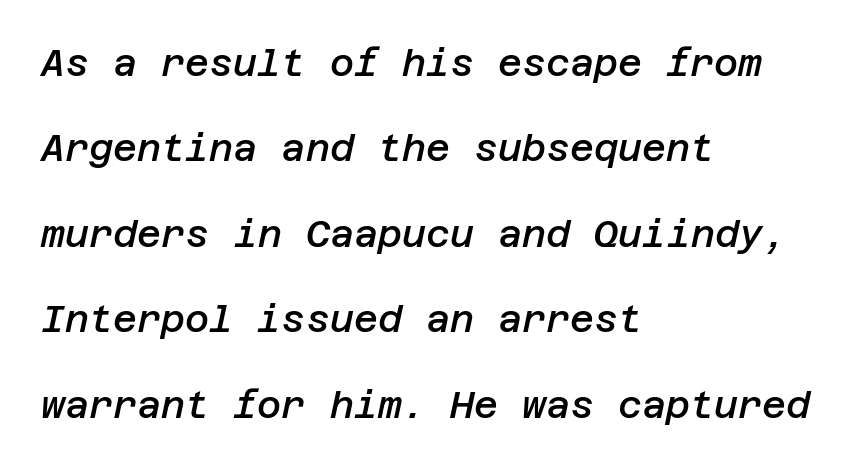
The image shows 37 px semibold type, italic (leaning right); set left-aligned, loose line spacing (2.31x), normal letter spacing, not underlined; low stroke contrast and a large x-height.
